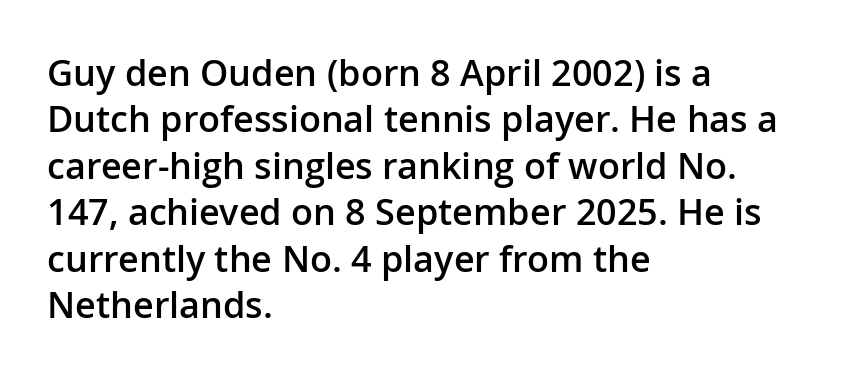
Classification — sans serif. These lines keep a tight, regular rhythm from letter to letter. The leading is moderate, giving the passage an even texture. Is there any slant? The stems are plumb.
